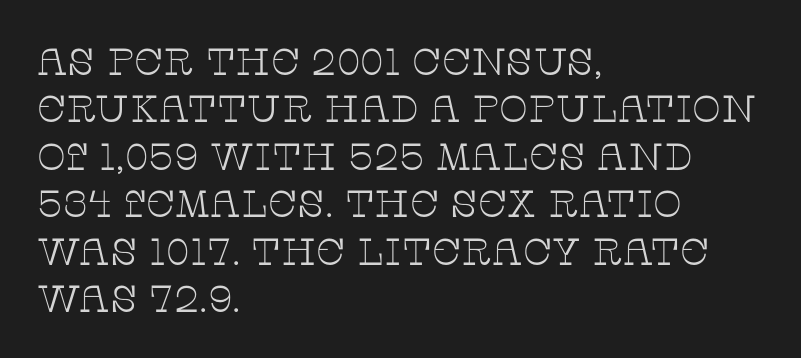
The image shows 38 px thin, wide serif type, upright; set left-aligned, normal line spacing (1.25x), normal letter spacing, not underlined; low stroke contrast and a large x-height.
